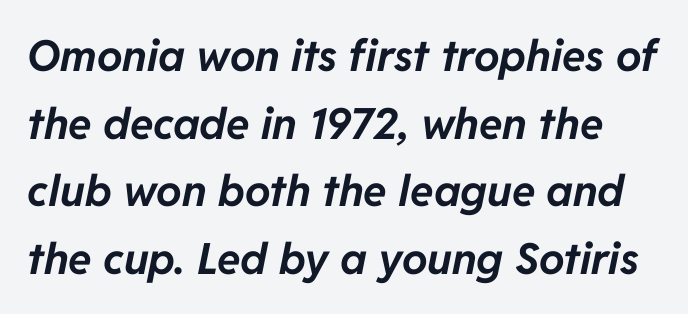
What's the leading like? Ordinary, nothing unusual. This sample uses plain, unmodified letter spacing. When letters slant like this, we call the style italic. Letters rest on an invisible, unmarked baseline. Think of a printed novel: that variable character pitch is what you see here. Plenty of ink on the page — the face is bold.
